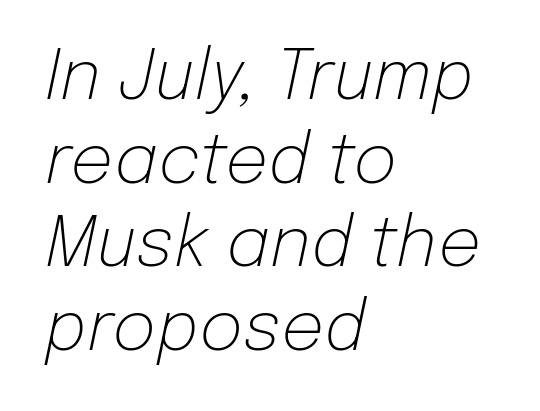
The image shows 68 px light type, italic (leaning right); set left-aligned, line spacing 1.23x, normal letter spacing, not underlined; low stroke contrast and a medium x-height.
